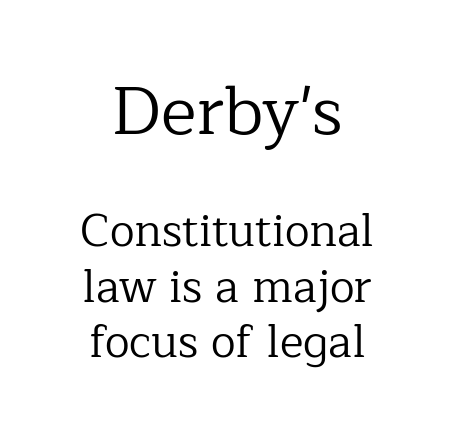
The image shows 68 px regular-weight serif type, upright; set centered, line spacing 1.24x, normal letter spacing, not underlined; the first (top) block is 1.51x larger; low stroke contrast and a medium x-height.
